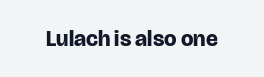
{"italic": "no", "bold": "yes", "underline": "no", "letter_spacing": "normal", "letter_spacing_em": 0.0, "glyph_px": 22}
